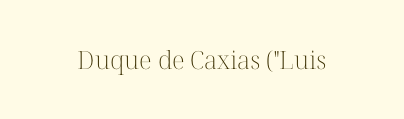
{"italic": "no", "bold": "no", "underline": "no", "letter_spacing": "normal", "letter_spacing_em": 0.0, "glyph_px": 25}
